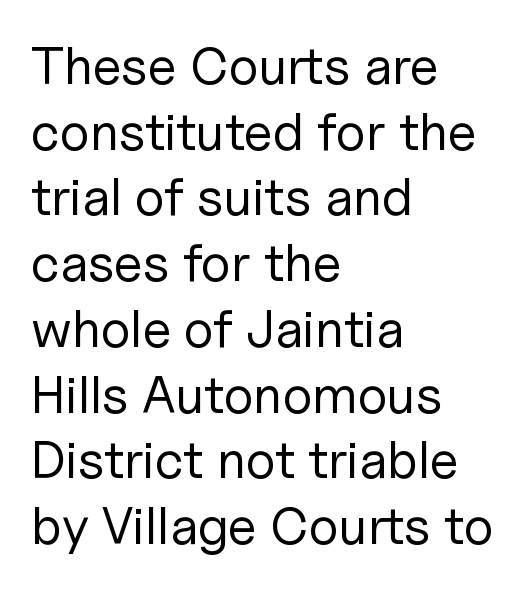
The image shows 53 px regular-weight sans-serif type, upright; set left-aligned, line spacing 1.24x, normal letter spacing, not underlined; low stroke contrast and a medium x-height.
